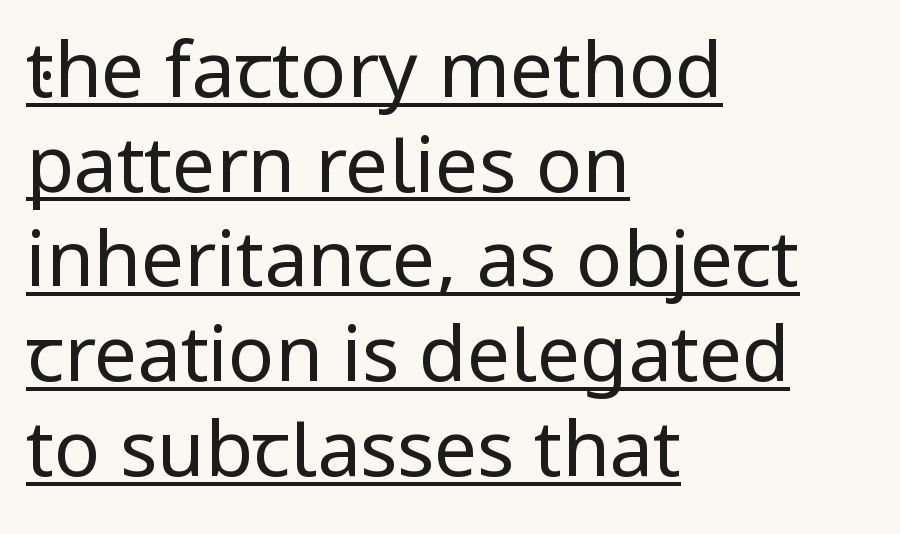
The image shows 77 px regular-weight sans-serif type, upright; set left-aligned, line spacing 1.23x, normal letter spacing, underlined; low stroke contrast and a medium x-height.
